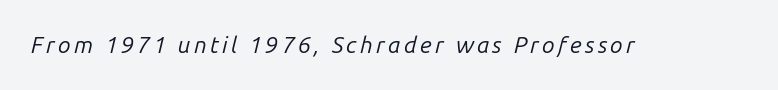
{"italic": "yes", "lean": "right", "slant_degrees": 14, "bold": "no", "underline": "no", "glyph_px": 23}
